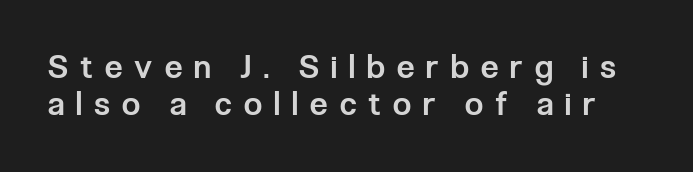
A typesetter would label this face a sans. The letters advance in unequal steps, a hallmark of proportional type. In terms of letterspacing, this is a distinctly airy, spread setting. Descenders hang freely into open space. Italic? Not at all — the glyphs are vertical.
